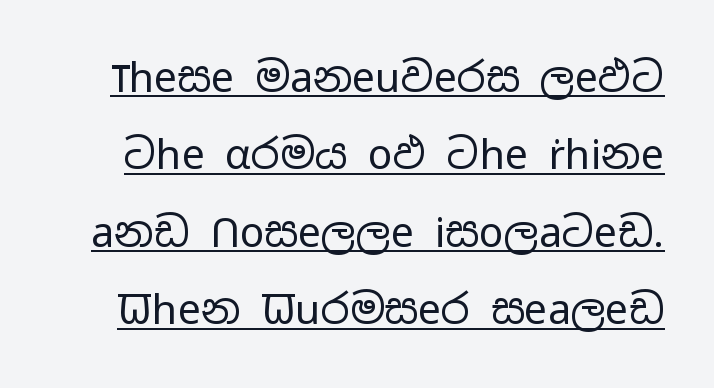
Think of a printed novel: that variable character pitch is what you see here. The letterforms sit at book weight or below. The font family rendered here belongs to the sans-serif group. The words here are underlined. A typesetter would mark this as roman, not italic. Tracking value appears to be zero — textbook default spacing.
